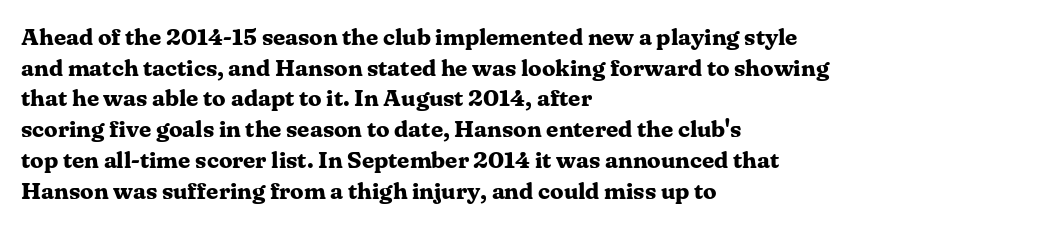
The image shows 24 px bold type, upright; set left-aligned, normal line spacing (1.28x), normal letter spacing, not underlined.
